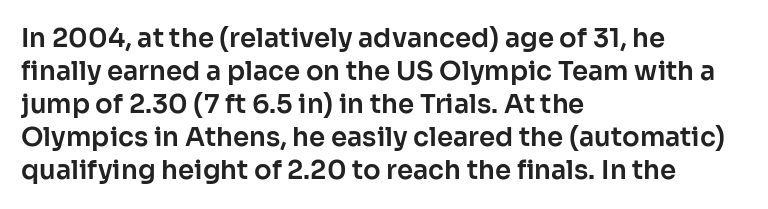
The foot of each line stays bare and open. Leading matches the norm, producing a regular column. The paragraph shown leans on its left margin. The gaps between neighbouring characters are ordinary and unremarkable. Italic? Not at all — the glyphs are vertical.
